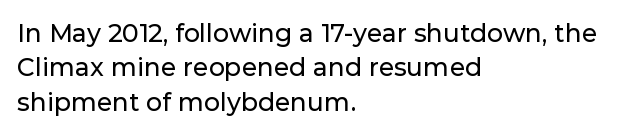
Style check: upright. All the whitespace from short lines collects on the right. Rule under the text: the space is simply empty. Leading matches the norm, producing a regular column.
